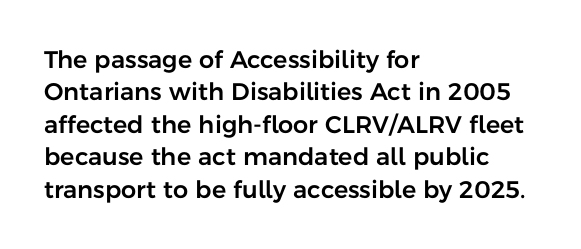
Q: Is the text italic (slanted)? A: No, it is upright.
Q: Is the text underlined? A: No.
Q: How is the paragraph aligned? A: Left-aligned.
Q: Is the spacing between letters normal or unusually wide? A: Normal.
Q: Is the spacing between lines tight, normal or loose? A: Normal.
